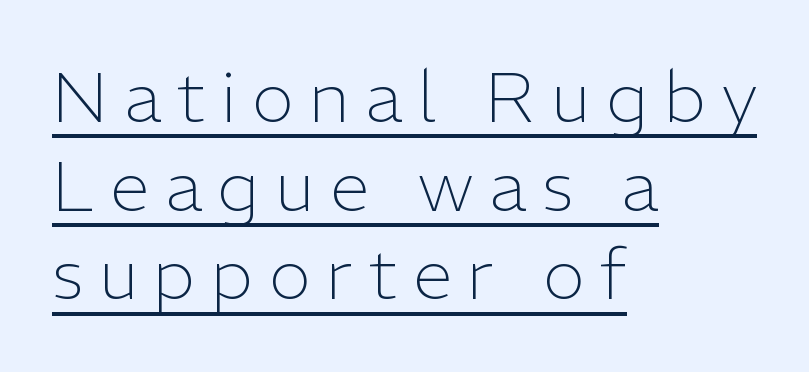
Q: Is the text bold? A: No.
Q: Is the text italic (slanted)? A: No, it is upright.
Q: Is the typeface a serif or a sans-serif typeface? A: Sans-serif.
Q: Is the text underlined? A: Yes.
Q: How is the paragraph aligned? A: Left-aligned.
Q: Is the spacing between letters normal or unusually wide? A: Unusually wide.
Q: Is the spacing between lines tight, normal or loose? A: Normal.
Q: Width (condensed, normal, or wide)? A: Normal.
Q: Stroke contrast? A: Low.
Q: x-height? A: Medium.
Q: Monospaced? A: No.
